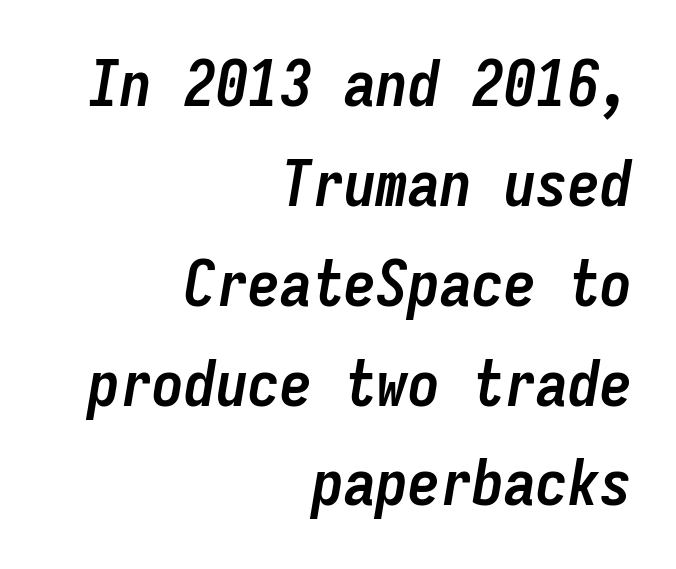
Compared with a flush-left layout, this one pins lines to the opposite, right side. These lines sit exactly where default settings would place them. Quick note: underline off. Each glyph is drawn with heavy, bold strokes.
